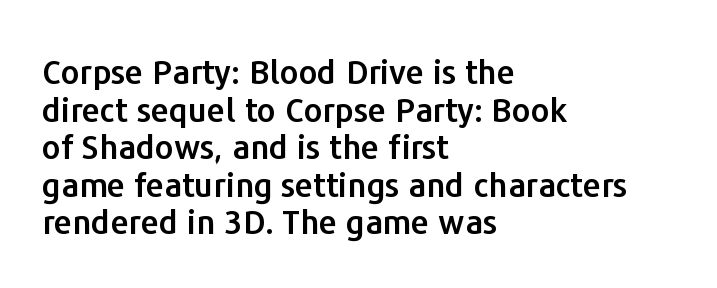
Q: Is the text italic (slanted)? A: No, it is upright.
Q: Is the typeface a serif or a sans-serif typeface? A: Sans-serif.
Q: Is the text underlined? A: No.
Q: How is the paragraph aligned? A: Left-aligned.
Q: Is the spacing between letters normal or unusually wide? A: Normal.
Q: Is the spacing between lines tight, normal or loose? A: Tight.
Q: Width (condensed, normal, or wide)? A: Normal.
Q: Stroke contrast? A: Low.
Q: x-height? A: Medium.
Q: Monospaced? A: No.
